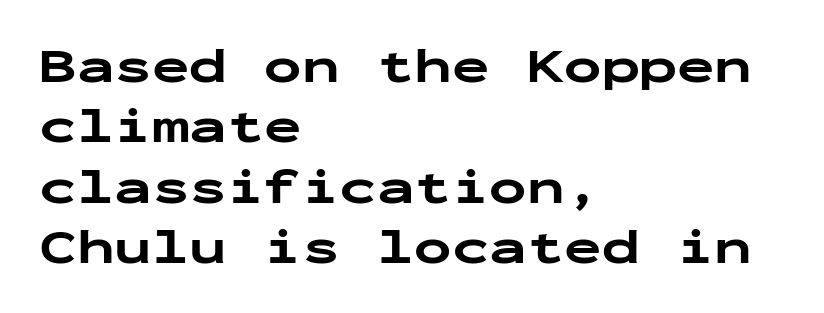
The image shows 50 px bold, wide sans-serif type, upright, monospaced; set left-aligned, line spacing 1.21x, normal letter spacing, not underlined; low stroke contrast and a medium x-height.
